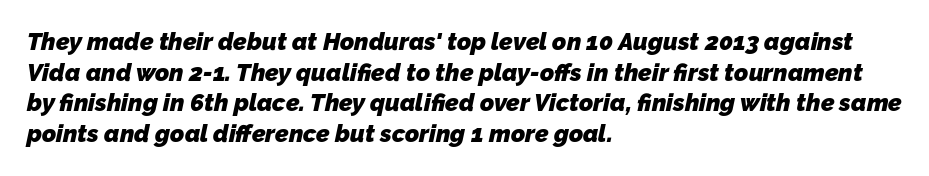
Line starts are locked; line ends wander. Underlining? Definitely not there. Is there much room between lines? A standard amount, neither cramped nor airy. You'd pick this weight for a headline — it's a proper bold.
